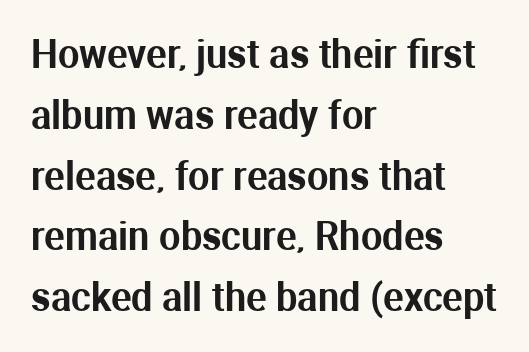
Unlike italic type, these characters show no tilt at all. Proportional: the letters do not fall into vertical columns. This block has exactly the height ordinary leading produces. The typeface chosen for these lines omits serifs.
